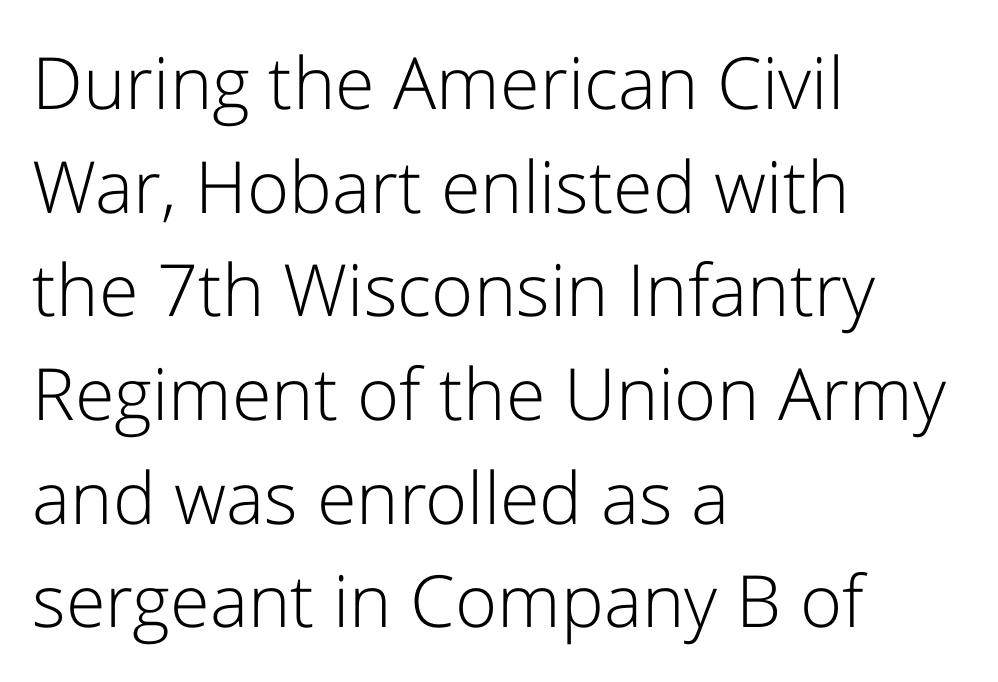
The gap between lines stays unmarked. Caption: multi-line text, flush left, ragged right. Italic: no, the glyphs are upright roman. This sample uses a sans-serif face.
